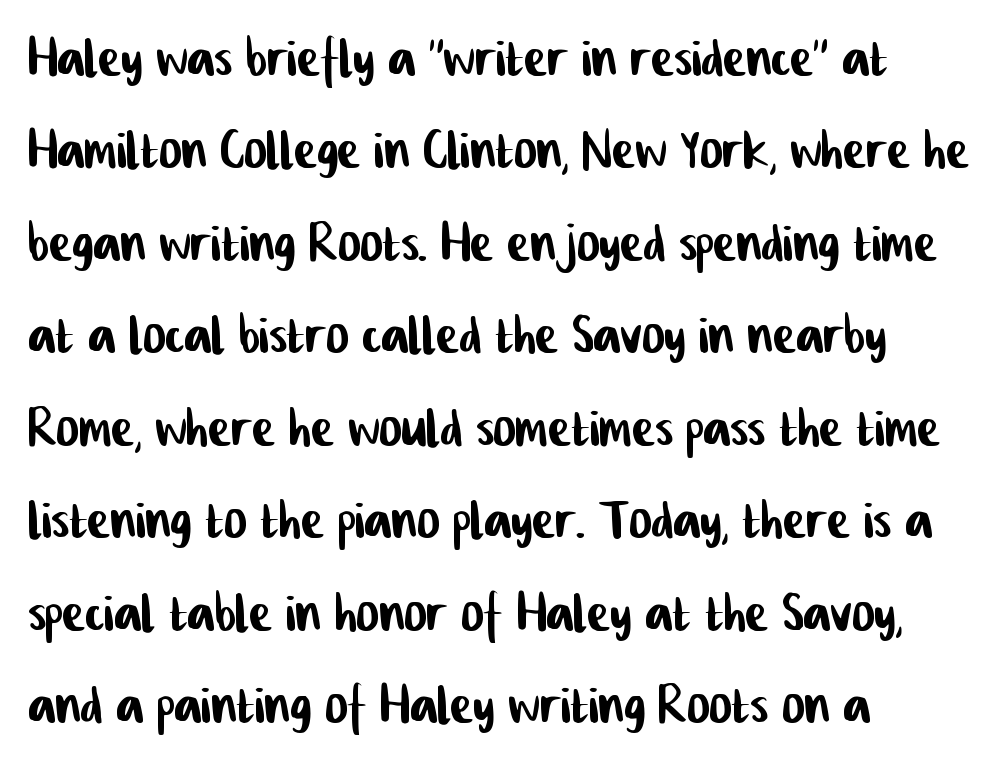
No extra tracking has been applied to these lines. Every row of glyphs begins at an identical x-position on the left. A typesetter would call this proportional, since set widths differ per character. The specimen omits any rule beneath the text block's lines. Successive baselines arrive at the customary interval. This is sans-serif lettering, the kind often seen on screens and signage.
